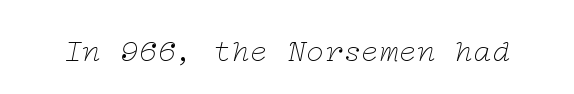
The image shows 31 px thin, wide serif type, italic (leaning right); set normal letter spacing, not underlined; low stroke contrast and a medium x-height.
